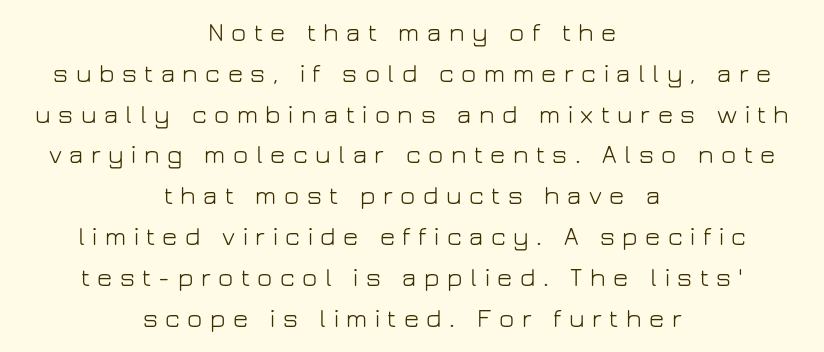
Q: Is the text bold? A: No.
Q: Is the text italic (slanted)? A: No, it is upright.
Q: Is the text underlined? A: No.
Q: How is the paragraph aligned? A: Centered.
Q: Is the spacing between letters normal or unusually wide? A: Unusually wide.
Q: Is the spacing between lines tight, normal or loose? A: Normal.
